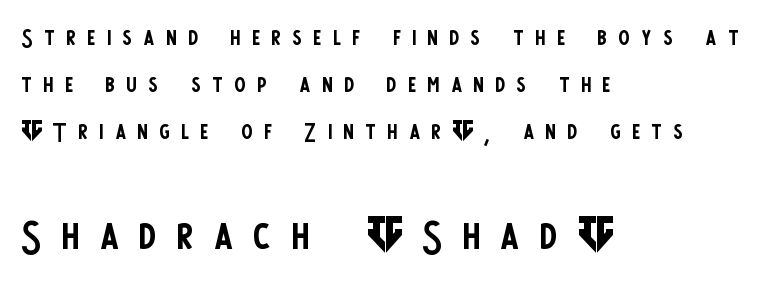
Q: Is the text bold? A: No.
Q: Is the text italic (slanted)? A: No, it is upright.
Q: Is the typeface a serif or a sans-serif typeface? A: Sans-serif.
Q: Is the text underlined? A: No.
Q: How is the paragraph aligned? A: Left-aligned.
Q: Is the spacing between letters normal or unusually wide? A: Unusually wide.
Q: Is the spacing between lines tight, normal or loose? A: Normal.
Q: Which block of text is set in a larger size, the first (top) or the second (bottom)? A: The second (bottom) one.
Q: Width (condensed, normal, or wide)? A: Condensed.
Q: Stroke contrast? A: Low.
Q: x-height? A: Large.
Q: Monospaced? A: No.
